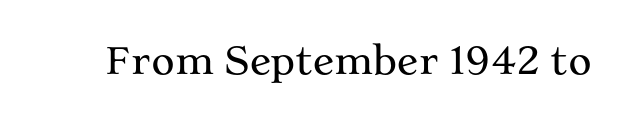
The rendering keeps characters at their native spacing. The letters stand straight up with perfectly vertical stems. This sample has the flowing, uneven cadence of proportional lettering. Rule under the text: the space is simply empty.
